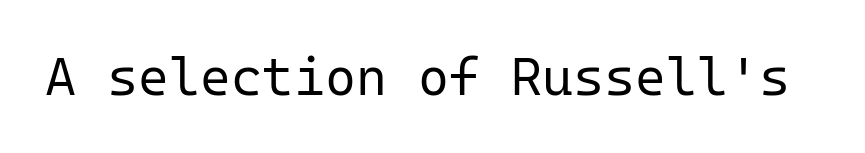
These lines keep a tight, regular rhythm from letter to letter. Just letters on the line, the space beneath them empty. Quick note: not italic, upright. Monospaced: the letters line up in strict vertical columns.
